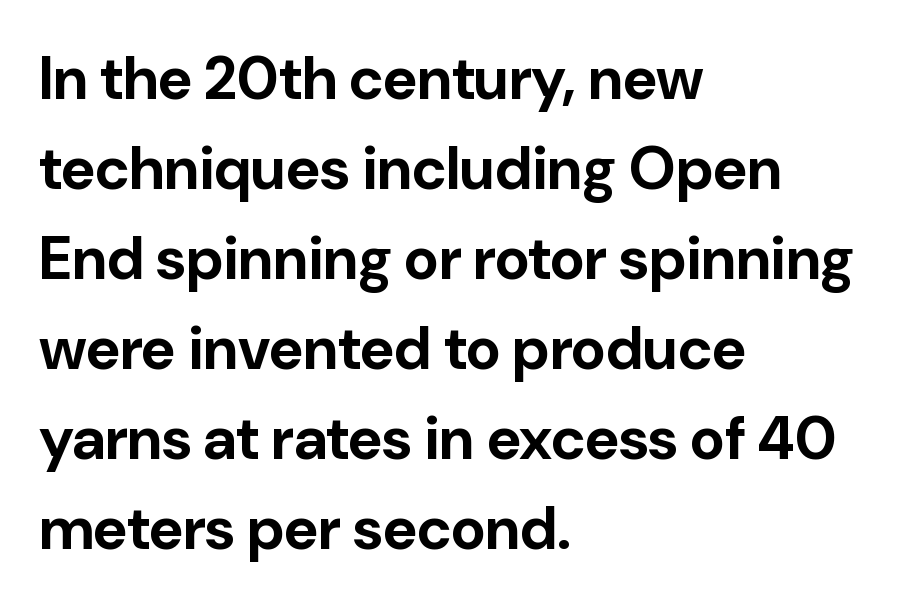
Q: Is the text bold? A: Yes.
Q: Is the text italic (slanted)? A: No, it is upright.
Q: Is the typeface a serif or a sans-serif typeface? A: Sans-serif.
Q: Is the text underlined? A: No.
Q: How is the paragraph aligned? A: Left-aligned.
Q: Is the spacing between letters normal or unusually wide? A: Normal.
Q: Is the spacing between lines tight, normal or loose? A: Normal.
Q: Width (condensed, normal, or wide)? A: Normal.
Q: Stroke contrast? A: Low.
Q: x-height? A: Medium.
Q: Monospaced? A: No.
